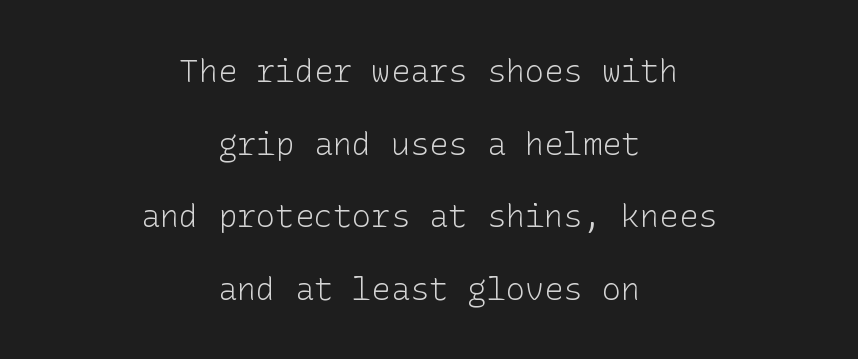
The image shows 32 px light sans-serif type, upright; set centered, loose line spacing (2.27x), normal letter spacing, not underlined; low stroke contrast and a medium x-height.
